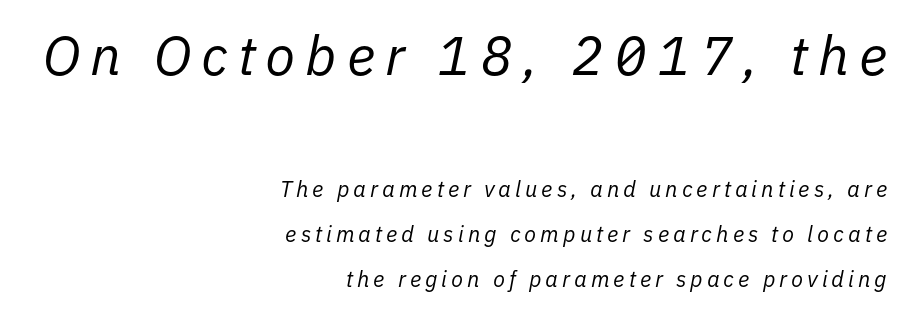
The ragged edge is on the left, which tells us the setting is flush right. The text carries the slant typical of an italic or oblique font. Size contrast runs from large at the top to small at the bottom. Loosely led — the rows are spread out.
